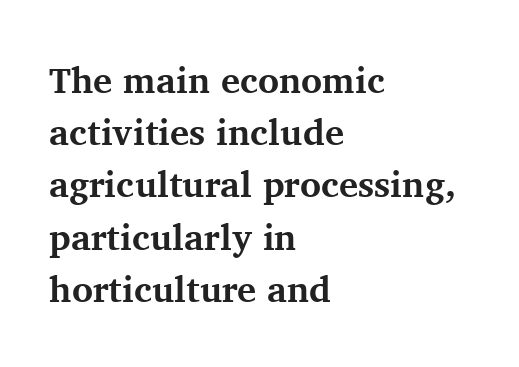
{"serif": "yes", "italic": "no", "bold": "yes", "weight": "bold", "width": "normal", "stroke_contrast": "medium", "x_height": "medium", "monospaced": "no", "underline": "no", "align": "left", "line_spacing": "normal", "line_spacing_ratio": 1.45, "letter_spacing": "normal", "letter_spacing_em": 0.0, "glyph_px": 36}
